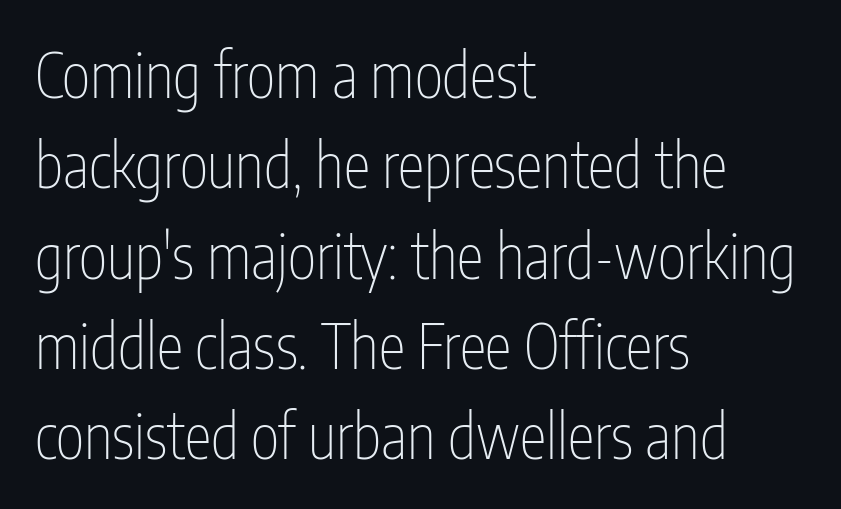
Q: Is the text bold? A: No.
Q: Is the text italic (slanted)? A: No, it is upright.
Q: Is the typeface a serif or a sans-serif typeface? A: Sans-serif.
Q: Is the text underlined? A: No.
Q: How is the paragraph aligned? A: Left-aligned.
Q: Is the spacing between letters normal or unusually wide? A: Normal.
Q: Is the spacing between lines tight, normal or loose? A: Normal.
Q: Width (condensed, normal, or wide)? A: Condensed.
Q: Stroke contrast? A: Low.
Q: x-height? A: Medium.
Q: Monospaced? A: No.
